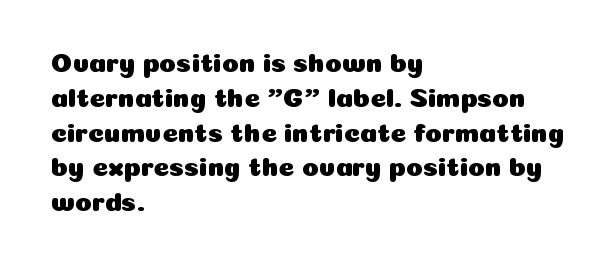
The image shows 27 px text type, upright; set left-aligned, normal line spacing (1.29x), normal letter spacing, not underlined.
